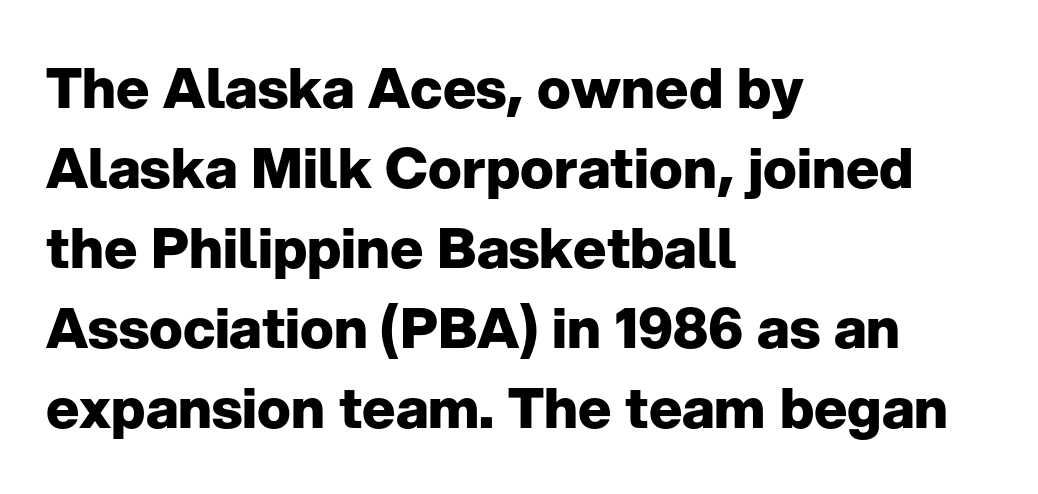
The image shows 56 px heavy sans-serif type, upright; set left-aligned, normal line spacing (1.43x), normal letter spacing, not underlined; low stroke contrast and a medium x-height.
